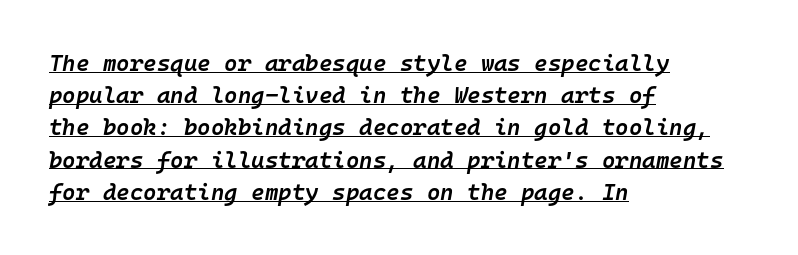
The image shows 23 px text type, italic (leaning right); set left-aligned, normal line spacing (1.4x), normal letter spacing, underlined.
